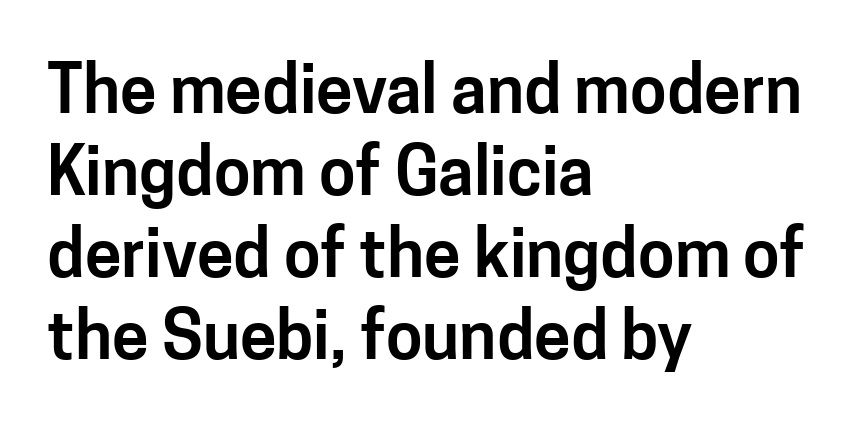
Q: Is the text italic (slanted)? A: No, it is upright.
Q: Is the typeface a serif or a sans-serif typeface? A: Sans-serif.
Q: Is the text underlined? A: No.
Q: How is the paragraph aligned? A: Left-aligned.
Q: Is the spacing between letters normal or unusually wide? A: Normal.
Q: Width (condensed, normal, or wide)? A: Normal.
Q: Stroke contrast? A: Low.
Q: x-height? A: Medium.
Q: Monospaced? A: No.
